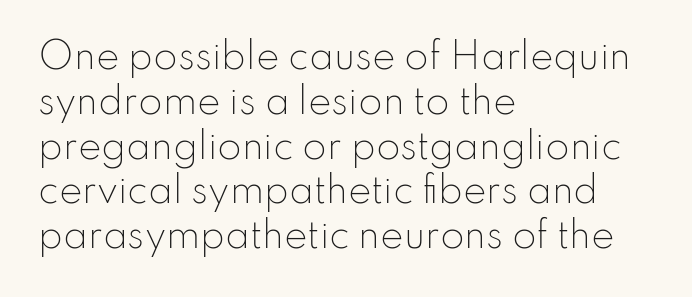
The image shows 35 px light sans-serif type, upright; set left-aligned, normal line spacing (1.28x), normal letter spacing, not underlined; low stroke contrast and a small x-height.
